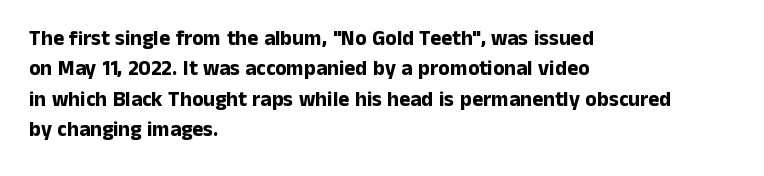
Q: Is the text bold? A: Yes.
Q: Is the text italic (slanted)? A: No, it is upright.
Q: Is the text underlined? A: No.
Q: How is the paragraph aligned? A: Left-aligned.
Q: Is the spacing between letters normal or unusually wide? A: Normal.
Q: Is the spacing between lines tight, normal or loose? A: Normal.
